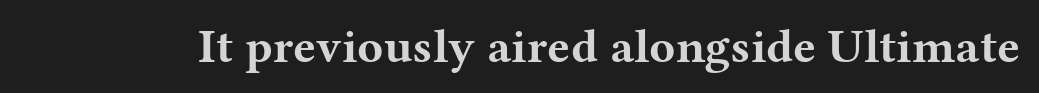
Do the characters align in a grid? No, the font is proportional. A roman cut, with each character standing at attention. The sample has been set heavy, in full bold. Letter spacing: default. In terms of letterform style, serifs are clearly present.
